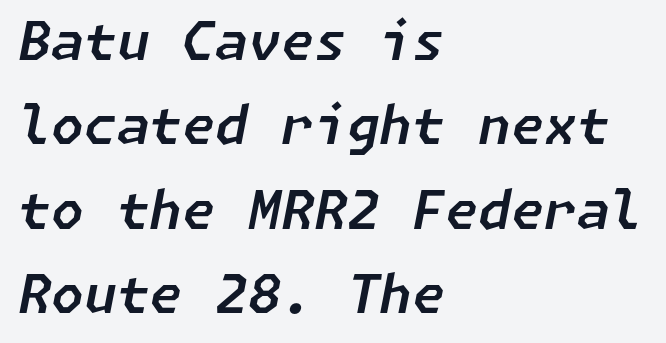
If you drew a line through each stem, it would be angled. Honestly, there is no underline to notice here at all. What stands out about the letter spacing? Nothing — it is the standard amount. Students, observe: this is what conventionally led text looks like. Teacher's note: observe the even left margin — that is flush-left alignment.
